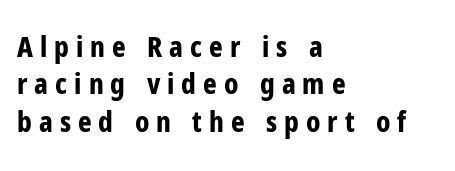
Q: Is the text bold? A: Yes.
Q: Is the text italic (slanted)? A: No, it is upright.
Q: Is the typeface a serif or a sans-serif typeface? A: Sans-serif.
Q: Is the text underlined? A: No.
Q: How is the paragraph aligned? A: Left-aligned.
Q: Is the spacing between letters normal or unusually wide? A: Unusually wide.
Q: Is the spacing between lines tight, normal or loose? A: Normal.
Q: Width (condensed, normal, or wide)? A: Condensed.
Q: Stroke contrast? A: Low.
Q: x-height? A: Medium.
Q: Monospaced? A: No.
